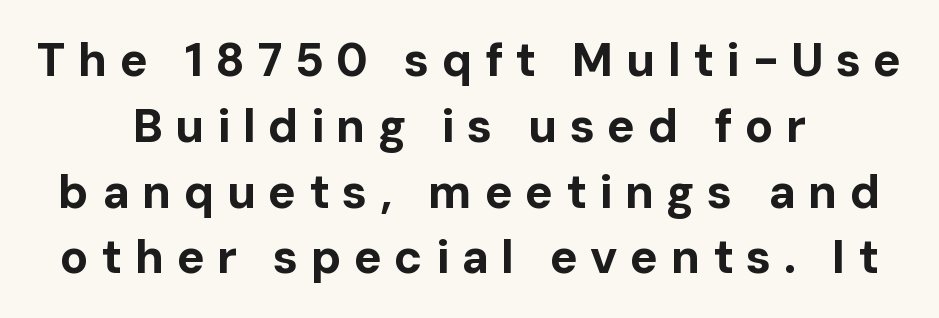
Q: Is the text bold? A: Yes.
Q: Is the text italic (slanted)? A: No, it is upright.
Q: Is the typeface a serif or a sans-serif typeface? A: Sans-serif.
Q: Is the text underlined? A: No.
Q: How is the paragraph aligned? A: Centered.
Q: Is the spacing between letters normal or unusually wide? A: Unusually wide.
Q: Is the spacing between lines tight, normal or loose? A: Normal.
Q: Width (condensed, normal, or wide)? A: Normal.
Q: Stroke contrast? A: Low.
Q: x-height? A: Medium.
Q: Monospaced? A: No.
